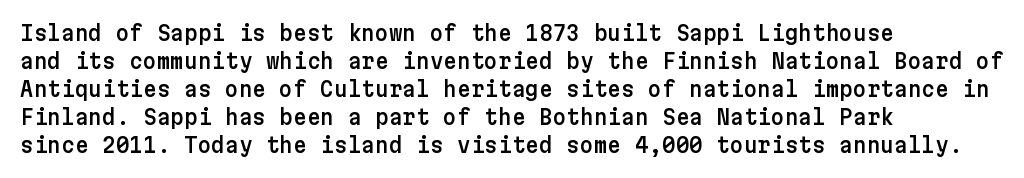
The image shows 21 px text type, upright; set left-aligned, normal line spacing (1.33x), normal letter spacing, not underlined.
